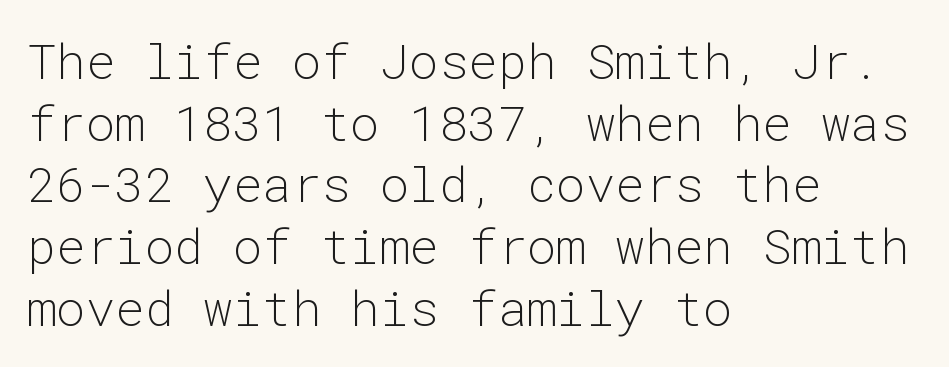
The image shows 49 px light sans-serif type, upright, monospaced; set left-aligned, normal line spacing (1.26x), normal letter spacing, not underlined; low stroke contrast and a medium x-height.
